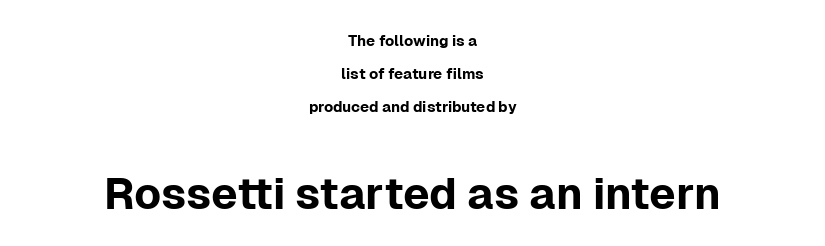
The image shows 44 px sans-serif type, upright; set centered, loose line spacing (2.19x), normal letter spacing, not underlined; the second (bottom) block is 2.93x larger; low stroke contrast and a medium x-height.
